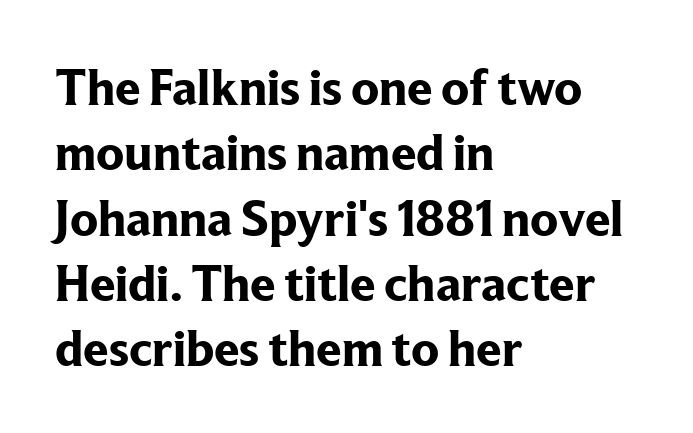
The line-height multiplier appears to be the usual default. The typesetting leans heavy: a genuine bold. The passage shown is typed in a proportional face where columns would drift. The horizontal fit of the characters is conventional and even.
